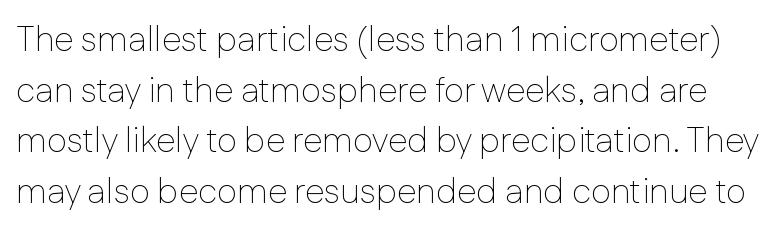
This sample keeps an unexceptional amount of space between lines. Notice how the stems are strictly vertical — no italics here. The rendering shows plain stroke endings on the letterforms — a sans-serif design. This sample has the flowing, uneven cadence of proportional lettering. You could call the tracking neutral — neither tight nor loose. The specimen omits any rule beneath the text block's lines.
